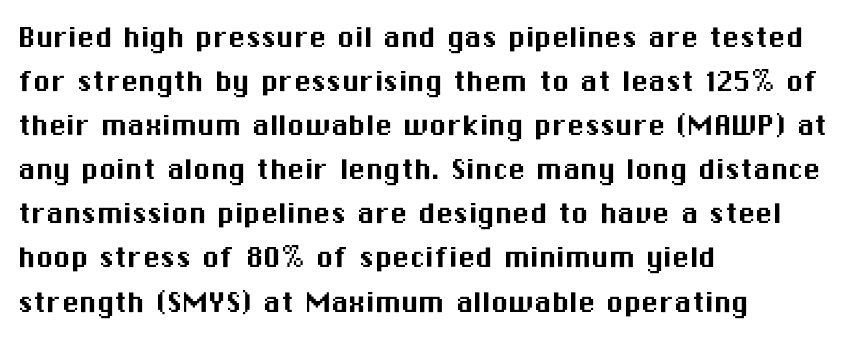
Q: Is the text italic (slanted)? A: No, it is upright.
Q: Is the typeface a serif or a sans-serif typeface? A: Sans-serif.
Q: Is the text underlined? A: No.
Q: How is the paragraph aligned? A: Left-aligned.
Q: Is the spacing between letters normal or unusually wide? A: Normal.
Q: Is the spacing between lines tight, normal or loose? A: Normal.
Q: Width (condensed, normal, or wide)? A: Normal.
Q: Stroke contrast? A: Medium.
Q: x-height? A: Medium.
Q: Monospaced? A: No.
